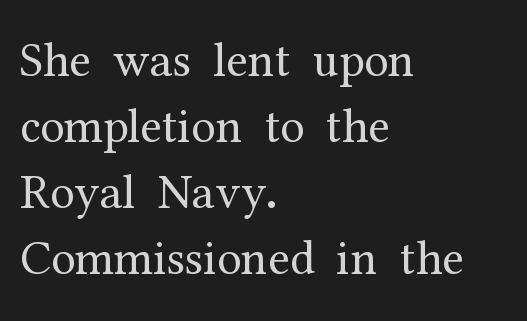
{"serif": "yes", "italic": "no", "bold": "no", "weight": "regular", "width": "normal", "stroke_contrast": "medium", "x_height": "medium", "monospaced": "no", "underline": "no", "align": "left", "line_spacing": "normal", "line_spacing_ratio": 1.35, "letter_spacing": "normal", "letter_spacing_em": 0.0, "glyph_px": 49}
